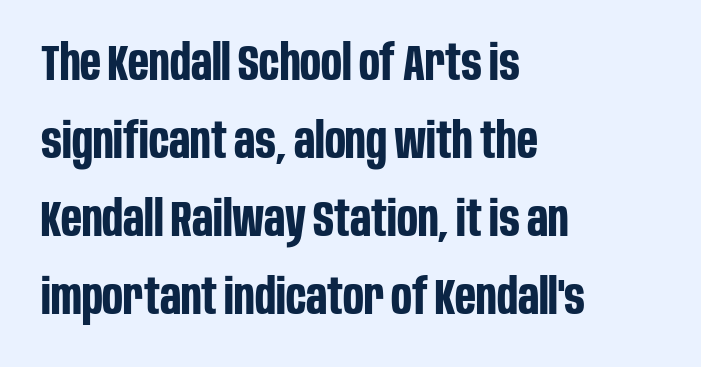
The image shows 49 px bold, condensed sans-serif type, upright; set left-aligned, normal line spacing (1.59x), normal letter spacing, not underlined; low stroke contrast and a large x-height.
